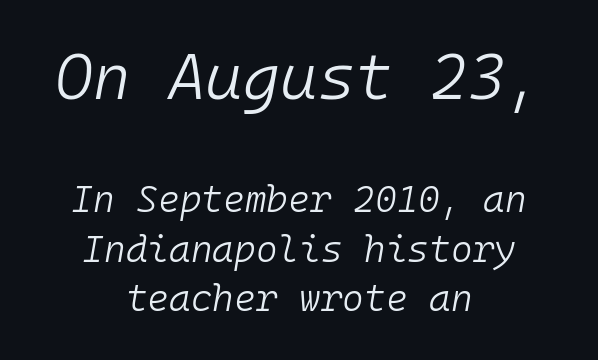
The image shows 64 px light type, italic (leaning right), monospaced; set centered, normal line spacing (1.35x), normal letter spacing, not underlined; the first (top) block is 1.73x larger; low stroke contrast and a medium x-height.
